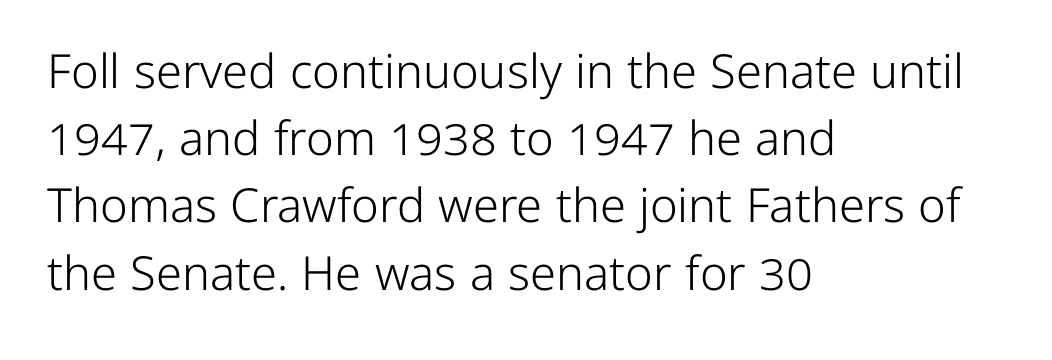
The characters are drawn with everyday or finer stroke widths. The rendering keeps characters at their native spacing. Horizontal bands of white between lines are of average thickness. Is this a fixed-width face? No — the glyphs have proportional, varying widths. All the whitespace from short lines collects on the right.
